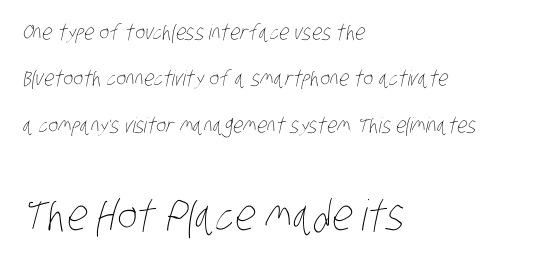
Look at the tracking — it's just the regular setting, nothing added. Here the designer chose a conventional face with non-uniform glyph widths. No word sits above an underline. Quick note: interline space is abundant. Left-aligned paragraph, ragged on the right.
